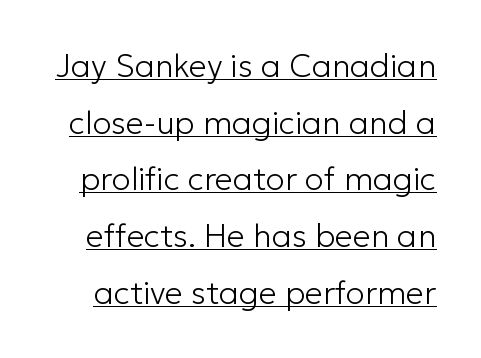
{"serif": "no", "italic": "no", "bold": "no", "weight": "light", "width": "normal", "stroke_contrast": "low", "x_height": "medium", "monospaced": "no", "underline": "yes", "line_spacing_ratio": 1.77, "letter_spacing": "normal", "letter_spacing_em": 0.0, "glyph_px": 32}
